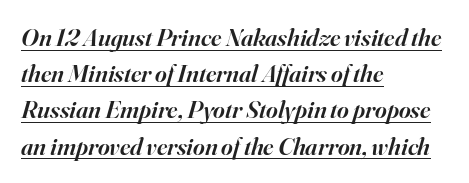
Tracking here is standard; glyphs follow each other at the usual distance. Leftover space on each line is placed entirely after the last word. The glyphs are accompanied by a horizontal stroke just below them. The font is running at a semibold setting, under full bold.
